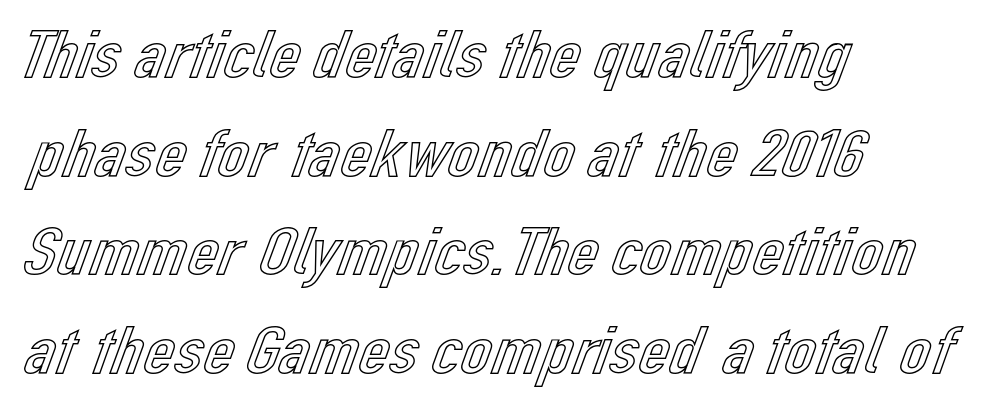
{"width": "normal", "x_height": "medium", "monospaced": "no", "underline": "no", "align": "left", "line_spacing": "normal", "line_spacing_ratio": 1.43, "letter_spacing": "normal", "letter_spacing_em": 0.0, "glyph_px": 69}
